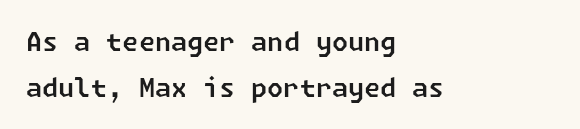
Students, note that the glyphs here touch the page at normal intervals. Horizontal alignment here is leftward, the default for most running prose. Rule under the text: the space is simply empty.
